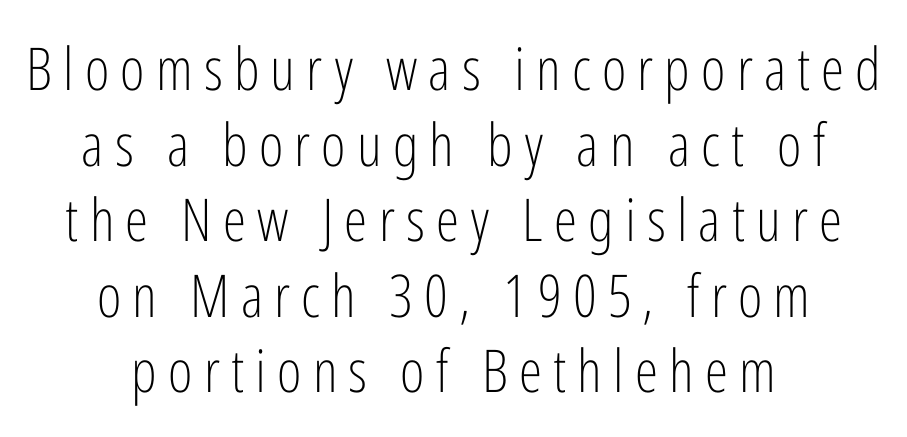
The image shows 59 px light, condensed sans-serif type, upright; set centered, normal line spacing (1.28x), not underlined; low stroke contrast and a medium x-height.
